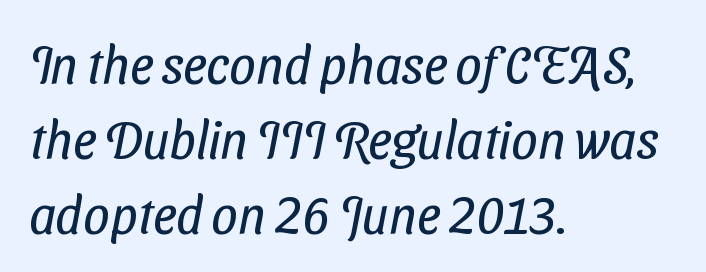
Q: Is the text bold? A: No.
Q: Is the typeface a serif or a sans-serif typeface? A: Sans-serif.
Q: Is the text underlined? A: No.
Q: How is the paragraph aligned? A: Left-aligned.
Q: Is the spacing between letters normal or unusually wide? A: Normal.
Q: Is the spacing between lines tight, normal or loose? A: Normal.
Q: Width (condensed, normal, or wide)? A: Condensed.
Q: Stroke contrast? A: Low.
Q: x-height? A: Medium.
Q: Monospaced? A: No.
